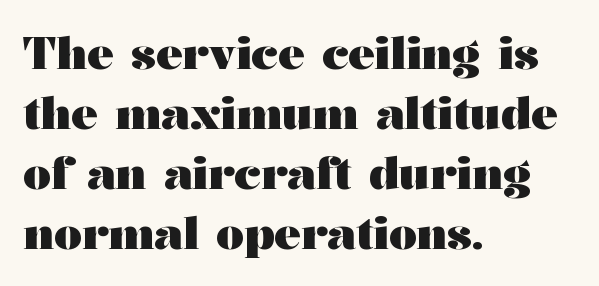
{"serif": "yes", "italic": "no", "bold": "yes", "weight": "heavy", "width": "wide", "stroke_contrast": "medium", "x_height": "medium", "monospaced": "no", "underline": "no", "align": "left", "line_spacing": "normal", "line_spacing_ratio": 1.36, "letter_spacing": "normal", "letter_spacing_em": 0.0, "glyph_px": 44}
